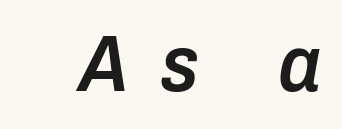
Q: Is the text bold? A: Semi-bold.
Q: Is the text italic (slanted)? A: Yes, it leans right by about 10 degrees.
Q: Is the text underlined? A: No.
Q: Is the spacing between letters normal or unusually wide? A: Unusually wide.
Q: Width (condensed, normal, or wide)? A: Condensed.
Q: Stroke contrast? A: Low.
Q: x-height? A: Medium.
Q: Monospaced? A: No.
